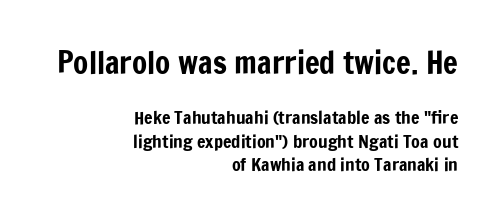
The image shows 31 px condensed sans-serif type, upright; set right-aligned, normal line spacing (1.28x), normal letter spacing, not underlined; the first (top) block is 1.72x larger; low stroke contrast and a medium x-height.
